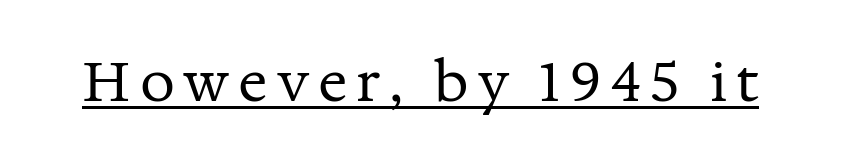
The sample's only ornament is a line tracing under the words. The lettering stays uniformly vertical, giving the passage a roman look. Do the characters align in a grid? No, the font is proportional. The weight tops out at a normal text grade.
